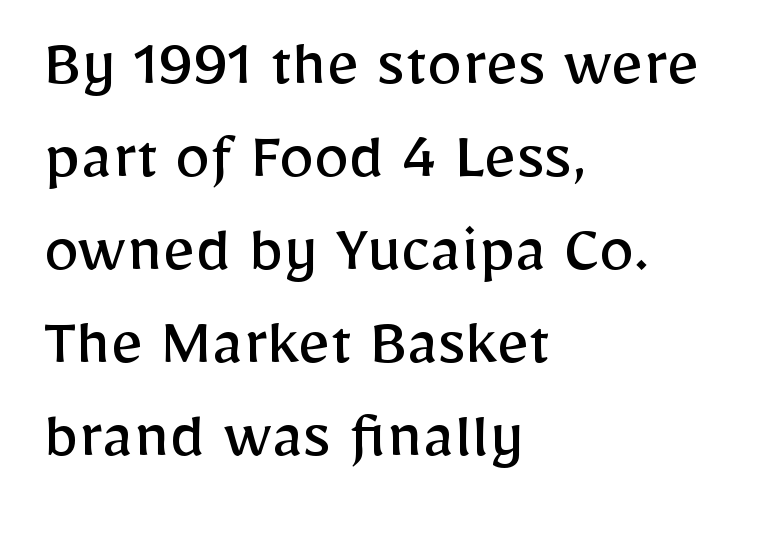
The image shows 71 px regular-weight sans-serif type, upright; set left-aligned, normal line spacing (1.31x), normal letter spacing, not underlined; low stroke contrast and a medium x-height.
